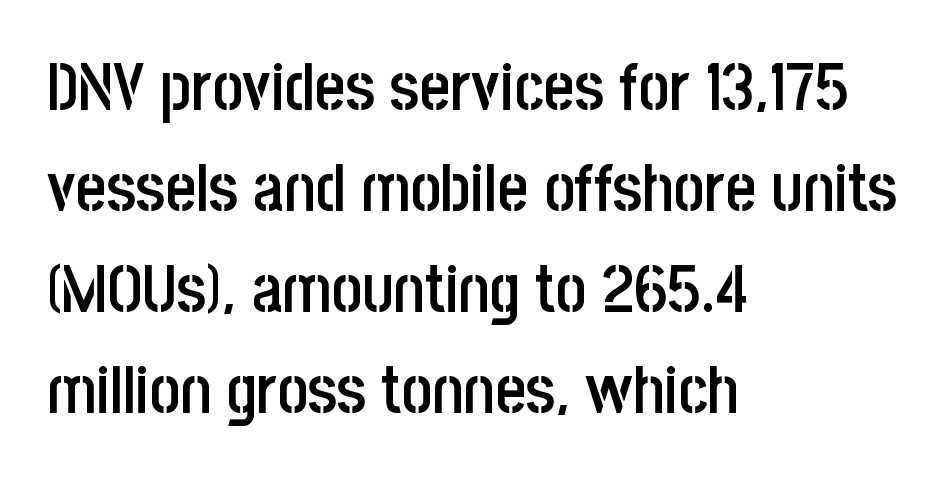
{"serif": "no", "italic": "no", "bold": "semi", "weight": "semibold", "width": "condensed", "stroke_contrast": "low", "x_height": "large", "monospaced": "no", "underline": "no", "align": "left", "line_spacing": "normal", "line_spacing_ratio": 1.53, "letter_spacing": "normal", "letter_spacing_em": 0.0, "glyph_px": 66}
